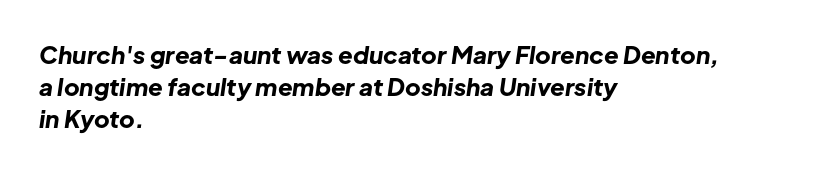
{"italic": "yes", "lean": "right", "slant_degrees": 8, "bold": "yes", "underline": "no", "align": "left", "line_spacing": "normal", "line_spacing_ratio": 1.34, "letter_spacing": "normal", "letter_spacing_em": 0.0, "glyph_px": 24}
